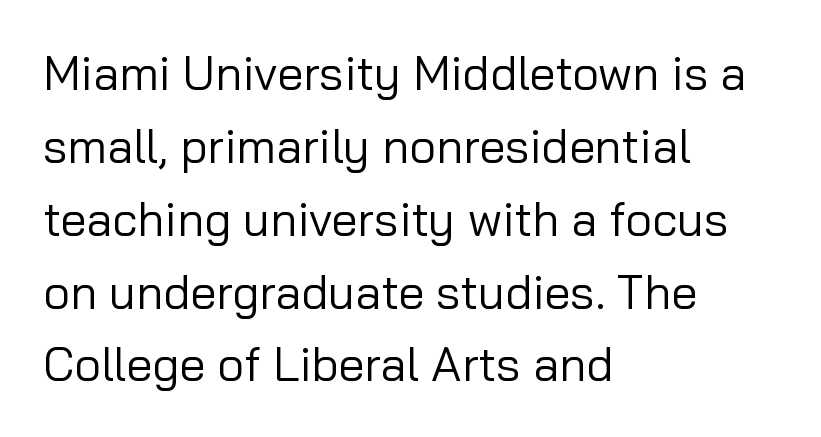
Q: Is the text bold? A: No.
Q: Is the text italic (slanted)? A: No, it is upright.
Q: Is the typeface a serif or a sans-serif typeface? A: Sans-serif.
Q: Is the text underlined? A: No.
Q: How is the paragraph aligned? A: Left-aligned.
Q: Is the spacing between letters normal or unusually wide? A: Normal.
Q: Is the spacing between lines tight, normal or loose? A: Normal.
Q: Width (condensed, normal, or wide)? A: Normal.
Q: Stroke contrast? A: Low.
Q: x-height? A: Medium.
Q: Monospaced? A: No.
